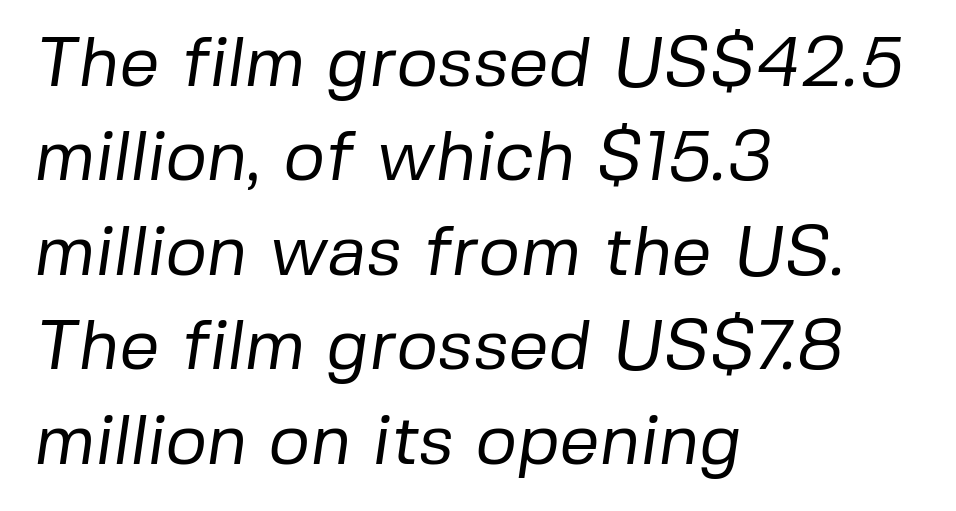
The image shows 71 px regular-weight sans-serif type; set left-aligned, normal line spacing (1.33x), normal letter spacing, not underlined; low stroke contrast and a medium x-height.
